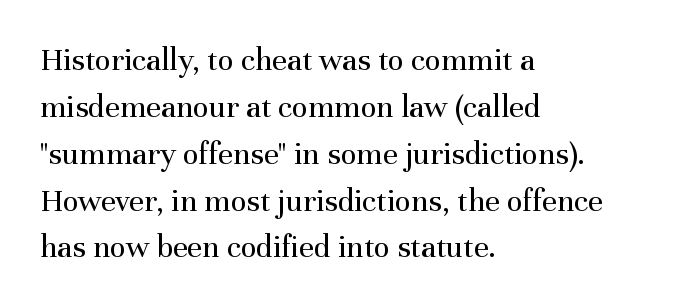
Q: Is the text bold? A: No.
Q: Is the text italic (slanted)? A: No, it is upright.
Q: Is the typeface a serif or a sans-serif typeface? A: Serif.
Q: Is the text underlined? A: No.
Q: How is the paragraph aligned? A: Left-aligned.
Q: Is the spacing between letters normal or unusually wide? A: Normal.
Q: Is the spacing between lines tight, normal or loose? A: Normal.
Q: Width (condensed, normal, or wide)? A: Normal.
Q: Stroke contrast? A: Medium.
Q: x-height? A: Medium.
Q: Monospaced? A: No.
